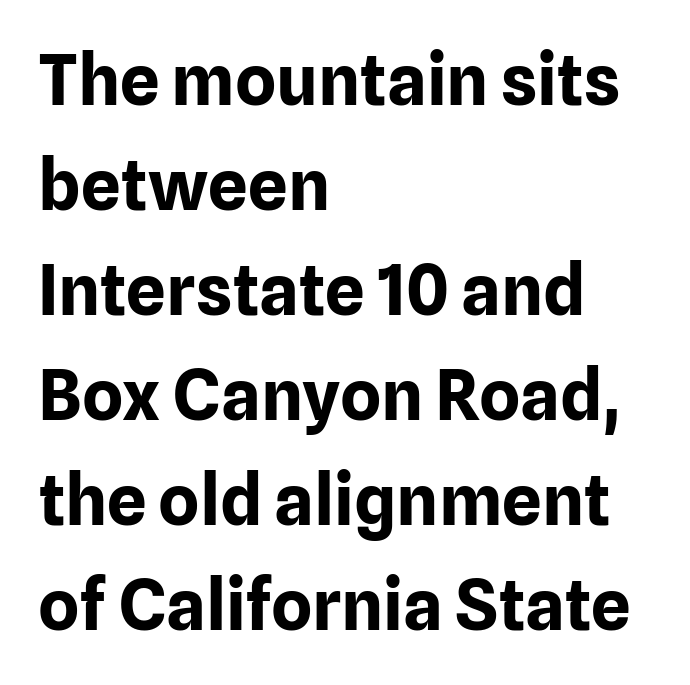
Q: Is the text bold? A: Yes.
Q: Is the text italic (slanted)? A: No, it is upright.
Q: Is the typeface a serif or a sans-serif typeface? A: Sans-serif.
Q: Is the text underlined? A: No.
Q: How is the paragraph aligned? A: Left-aligned.
Q: Is the spacing between letters normal or unusually wide? A: Normal.
Q: Is the spacing between lines tight, normal or loose? A: Normal.
Q: Width (condensed, normal, or wide)? A: Normal.
Q: Stroke contrast? A: Low.
Q: x-height? A: Medium.
Q: Monospaced? A: No.
